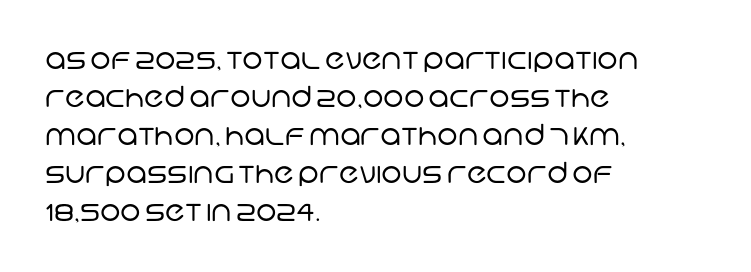
The image shows 29 px regular-weight sans-serif type; set left-aligned, normal line spacing (1.31x), normal letter spacing, not underlined; low stroke contrast and a large x-height.
